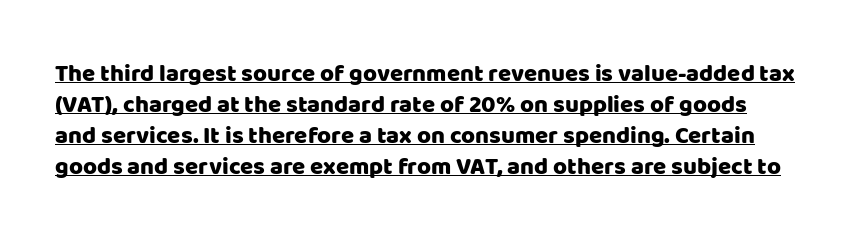
{"italic": "no", "underline": "yes", "line_spacing": "normal", "line_spacing_ratio": 1.29, "letter_spacing": "normal", "letter_spacing_em": 0.0, "glyph_px": 24}
